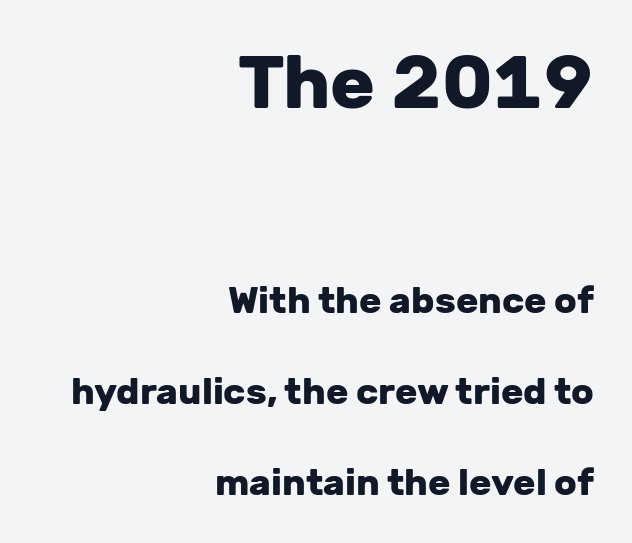
Q: Is the text bold? A: Yes.
Q: Is the text italic (slanted)? A: No, it is upright.
Q: Is the typeface a serif or a sans-serif typeface? A: Sans-serif.
Q: Is the text underlined? A: No.
Q: How is the paragraph aligned? A: Right-aligned.
Q: Is the spacing between letters normal or unusually wide? A: Normal.
Q: Is the spacing between lines tight, normal or loose? A: Loose.
Q: Which block of text is set in a larger size, the first (top) or the second (bottom)? A: The first (top) one.
Q: Width (condensed, normal, or wide)? A: Normal.
Q: Stroke contrast? A: Low.
Q: x-height? A: Medium.
Q: Monospaced? A: No.
